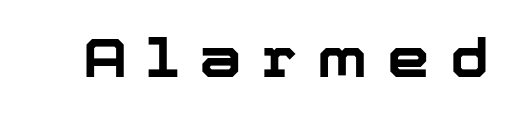
The type is letterspaced generously, with wide tracking. No word sits above an underline. Looks like regular typesetting: each glyph gets only the width it needs. Ascenders rise straight up at ninety degrees. Regarding serifs, this sample does without them.
